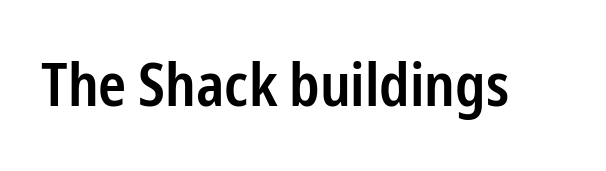
{"serif": "no", "italic": "no", "bold": "semi", "weight": "semibold", "width": "condensed", "stroke_contrast": "low", "x_height": "medium", "monospaced": "no", "underline": "no", "letter_spacing": "normal", "letter_spacing_em": 0.0, "glyph_px": 60}
